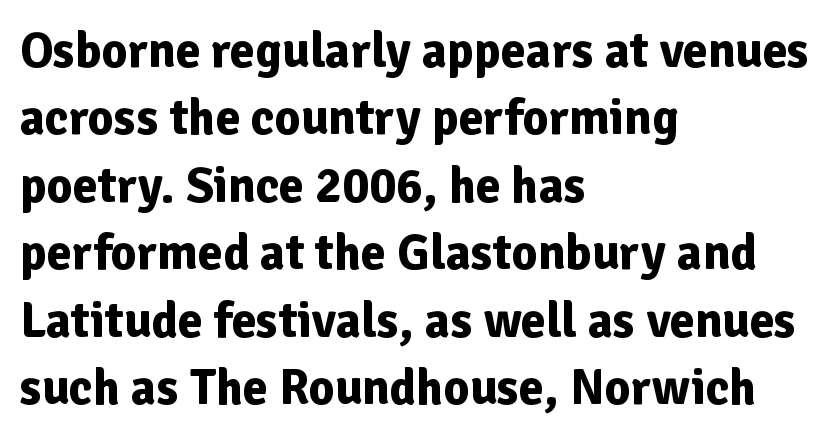
Q: Is the text bold? A: Yes.
Q: Is the text italic (slanted)? A: No, it is upright.
Q: Is the typeface a serif or a sans-serif typeface? A: Sans-serif.
Q: Is the text underlined? A: No.
Q: How is the paragraph aligned? A: Left-aligned.
Q: Is the spacing between letters normal or unusually wide? A: Normal.
Q: Is the spacing between lines tight, normal or loose? A: Normal.
Q: Width (condensed, normal, or wide)? A: Normal.
Q: Stroke contrast? A: Low.
Q: x-height? A: Medium.
Q: Monospaced? A: No.
